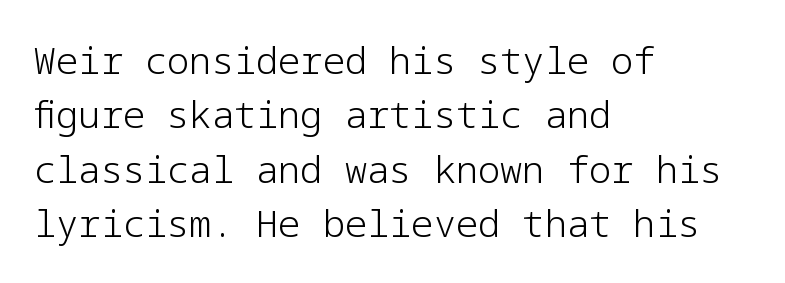
{"serif": "no", "italic": "no", "bold": "no", "weight": "light", "width": "normal", "stroke_contrast": "low", "x_height": "medium", "underline": "no", "align": "left", "line_spacing": "normal", "line_spacing_ratio": 1.47, "letter_spacing": "normal", "letter_spacing_em": 0.0, "glyph_px": 37}
